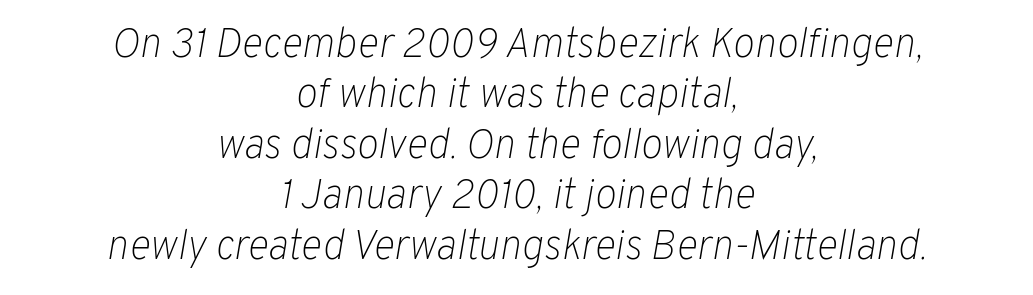
Q: Is the text bold? A: No.
Q: Is the text italic (slanted)? A: Yes, it leans right by about 10 degrees.
Q: Is the text underlined? A: No.
Q: How is the paragraph aligned? A: Centered.
Q: Is the spacing between letters normal or unusually wide? A: Normal.
Q: Width (condensed, normal, or wide)? A: Normal.
Q: Stroke contrast? A: Low.
Q: x-height? A: Medium.
Q: Monospaced? A: No.
